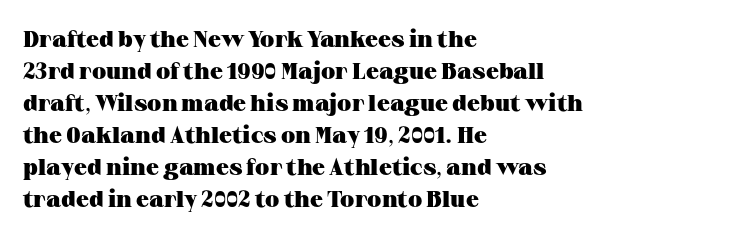
The image shows 23 px bold type, upright; set left-aligned, normal line spacing (1.39x), normal letter spacing, not underlined.
